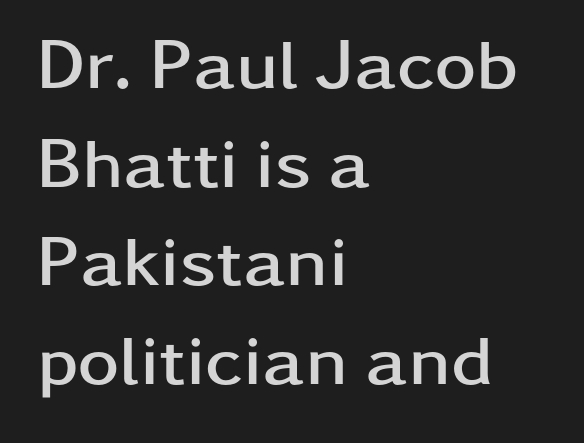
The passage shown is typed in a proportional face where columns would drift. One glance says typical: line gaps are just what's usual. Letter spacing: default. A full-strength bold gives these letters their thick strokes. It's the straight-up-and-down kind of type.
